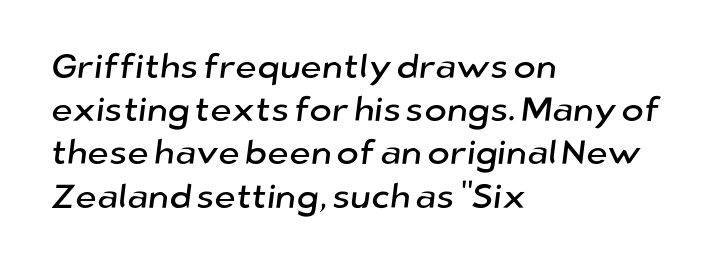
Q: Is the typeface a serif or a sans-serif typeface? A: Sans-serif.
Q: Is the text underlined? A: No.
Q: How is the paragraph aligned? A: Left-aligned.
Q: Is the spacing between letters normal or unusually wide? A: Normal.
Q: Is the spacing between lines tight, normal or loose? A: Normal.
Q: Width (condensed, normal, or wide)? A: Normal.
Q: Stroke contrast? A: Low.
Q: x-height? A: Medium.
Q: Monospaced? A: No.
